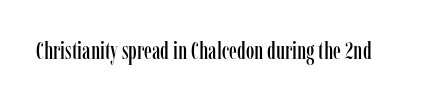
Observe the ordinary spacing: letters are neighbours, not strangers. Underline: absent. Rendered with straight, roman letterforms.
